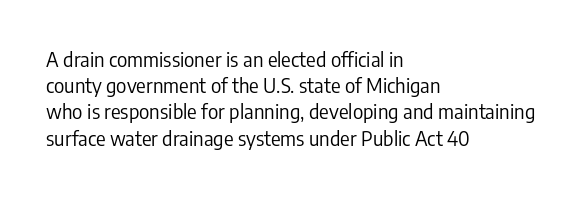
Q: Is the text bold? A: No.
Q: Is the text italic (slanted)? A: No, it is upright.
Q: Is the text underlined? A: No.
Q: How is the paragraph aligned? A: Left-aligned.
Q: Is the spacing between letters normal or unusually wide? A: Normal.
Q: Is the spacing between lines tight, normal or loose? A: Normal.
